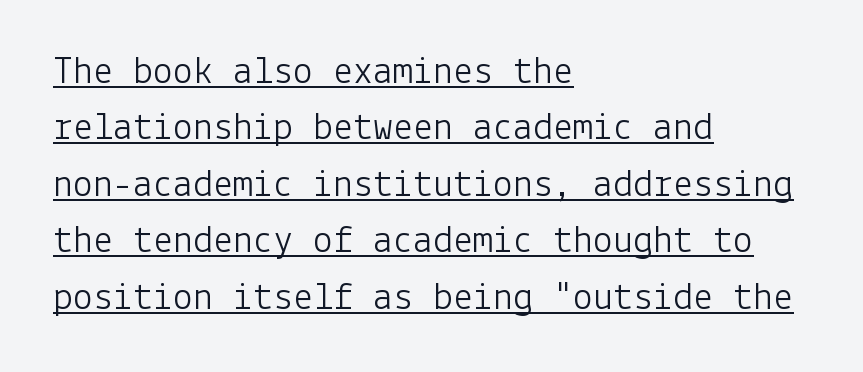
{"serif": "no", "italic": "no", "bold": "no", "weight": "light", "width": "normal", "stroke_contrast": "low", "x_height": "medium", "underline": "yes", "align": "left", "line_spacing": "normal", "line_spacing_ratio": 1.41, "letter_spacing": "normal", "letter_spacing_em": 0.0, "glyph_px": 40}
